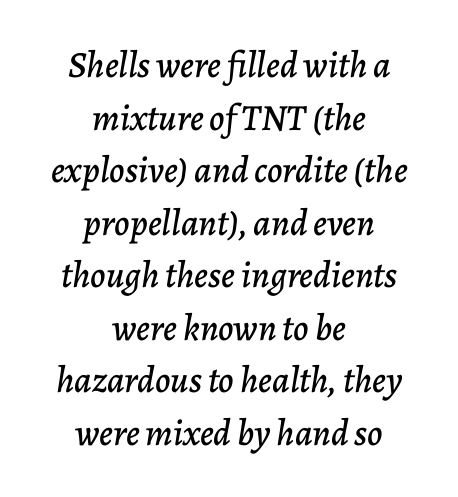
{"italic": "yes", "lean": "right", "slant_degrees": 7, "width": "normal", "stroke_contrast": "low", "x_height": "medium", "monospaced": "no", "underline": "no", "align": "center", "line_spacing": "normal", "line_spacing_ratio": 1.42, "letter_spacing": "normal", "letter_spacing_em": 0.0, "glyph_px": 37}
